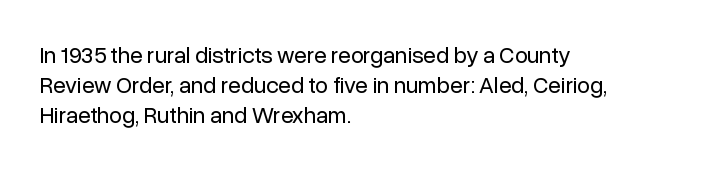
Q: Is the text bold? A: No.
Q: Is the text italic (slanted)? A: No, it is upright.
Q: Is the text underlined? A: No.
Q: How is the paragraph aligned? A: Left-aligned.
Q: Is the spacing between letters normal or unusually wide? A: Normal.
Q: Is the spacing between lines tight, normal or loose? A: Normal.
